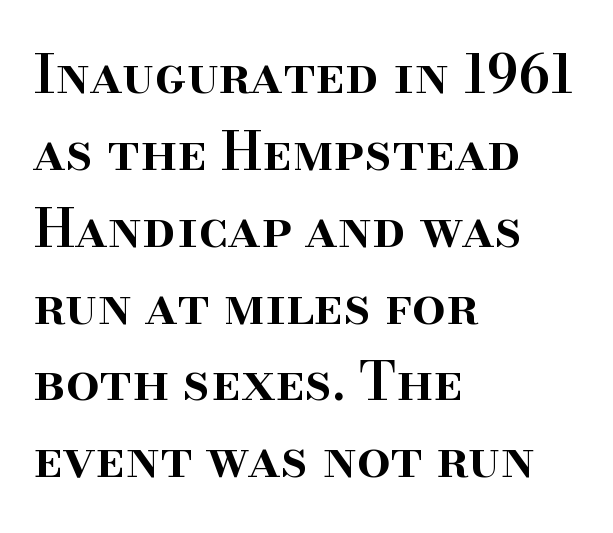
Q: Is the text bold? A: Semi-bold.
Q: Is the text italic (slanted)? A: No, it is upright.
Q: Is the typeface a serif or a sans-serif typeface? A: Serif.
Q: Is the text underlined? A: No.
Q: How is the paragraph aligned? A: Left-aligned.
Q: Is the spacing between letters normal or unusually wide? A: Normal.
Q: Is the spacing between lines tight, normal or loose? A: Normal.
Q: Width (condensed, normal, or wide)? A: Normal.
Q: Stroke contrast? A: High.
Q: x-height? A: Small.
Q: Monospaced? A: No.
